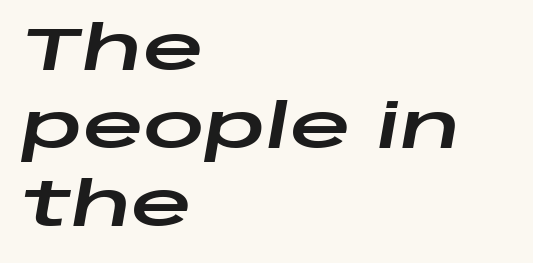
Q: Is the text italic (slanted)? A: Yes, it leans right by about 10 degrees.
Q: Is the text underlined? A: No.
Q: How is the paragraph aligned? A: Left-aligned.
Q: Is the spacing between letters normal or unusually wide? A: Normal.
Q: Is the spacing between lines tight, normal or loose? A: Normal.
Q: Width (condensed, normal, or wide)? A: Wide.
Q: Stroke contrast? A: Low.
Q: x-height? A: Large.
Q: Monospaced? A: No.
